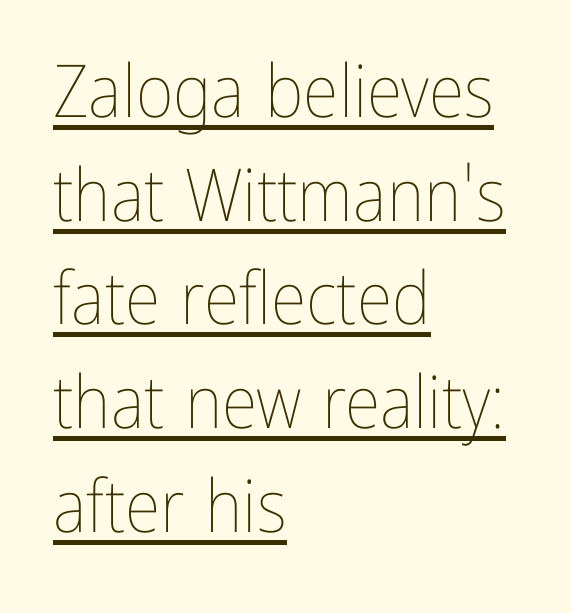
The image shows 73 px thin, condensed type, upright; set left-aligned, normal line spacing (1.42x), normal letter spacing, underlined; low stroke contrast and a medium x-height.
